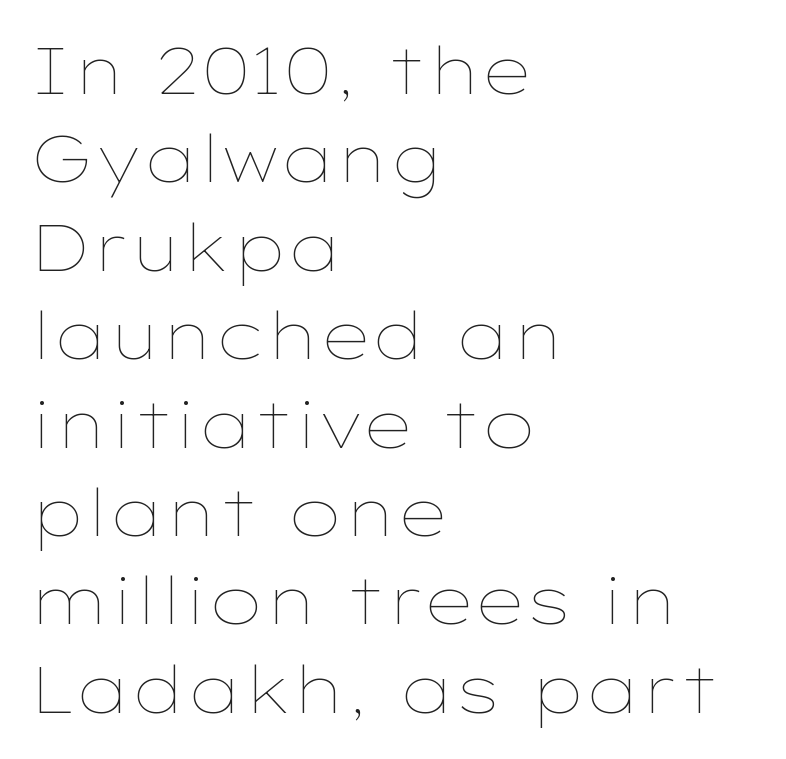
Every stem runs plumb, perpendicular to the baseline. Is this a heavy cut? Hardly; it is regular or lighter. Character widths vary here, with narrow letters taking less room than wide ones. Descenders hang freely into open space. The typesetter chose a ragged-right arrangement here. The leading is moderate, giving the passage an even texture.
